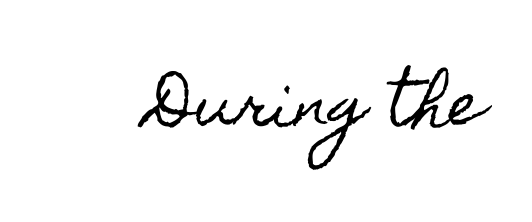
Q: Is the text italic (slanted)? A: Yes.
Q: Is the text underlined? A: No.
Q: Is the spacing between letters normal or unusually wide? A: Normal.
Q: Width (condensed, normal, or wide)? A: Condensed.
Q: x-height? A: Small.
Q: Monospaced? A: No.
